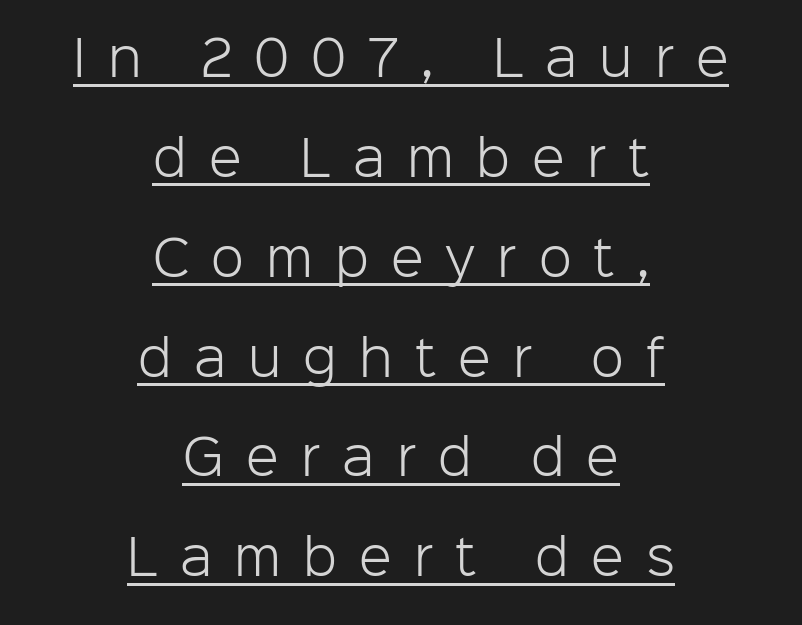
Q: Is the text bold? A: No.
Q: Is the text italic (slanted)? A: No, it is upright.
Q: Is the typeface a serif or a sans-serif typeface? A: Sans-serif.
Q: Is the text underlined? A: Yes.
Q: How is the paragraph aligned? A: Centered.
Q: Is the spacing between letters normal or unusually wide? A: Unusually wide.
Q: Is the spacing between lines tight, normal or loose? A: Loose.
Q: Width (condensed, normal, or wide)? A: Normal.
Q: Stroke contrast? A: Low.
Q: x-height? A: Medium.
Q: Monospaced? A: No.
